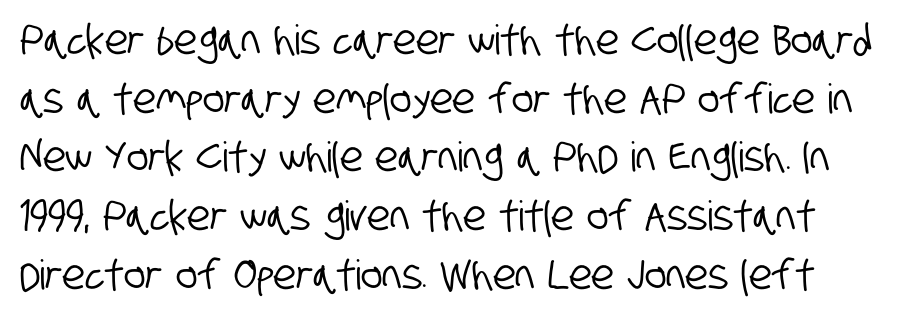
The image shows 41 px condensed sans-serif type; set normal line spacing (1.43x), normal letter spacing, not underlined; low stroke contrast and a large x-height.
